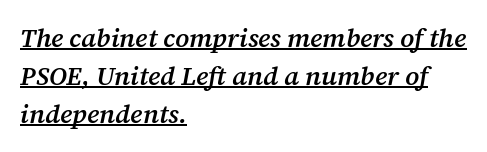
A rule runs beneath these lines of type. Leftover space on each line is placed entirely after the last word. The rendering applies a slant to the glyphs. Normally led — the rows are evenly, conventionally spaced.
